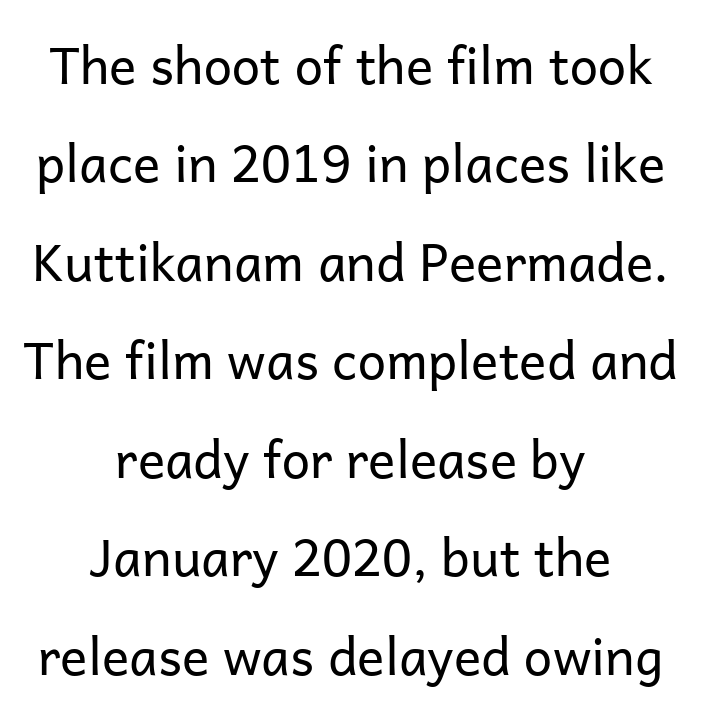
Q: Is the text bold? A: No.
Q: Is the text italic (slanted)? A: No, it is upright.
Q: Is the typeface a serif or a sans-serif typeface? A: Sans-serif.
Q: Is the text underlined? A: No.
Q: How is the paragraph aligned? A: Centered.
Q: Is the spacing between letters normal or unusually wide? A: Normal.
Q: Is the spacing between lines tight, normal or loose? A: Loose.
Q: Width (condensed, normal, or wide)? A: Normal.
Q: Stroke contrast? A: Low.
Q: x-height? A: Medium.
Q: Monospaced? A: No.
